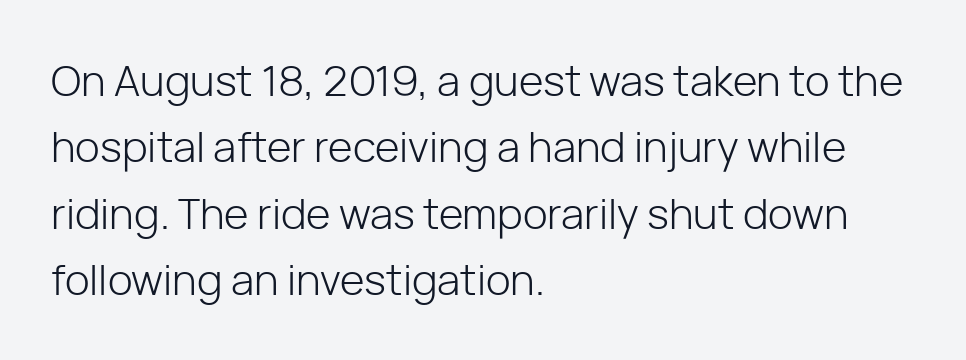
Q: Is the text bold? A: No.
Q: Is the text italic (slanted)? A: No, it is upright.
Q: Is the typeface a serif or a sans-serif typeface? A: Sans-serif.
Q: Is the text underlined? A: No.
Q: How is the paragraph aligned? A: Left-aligned.
Q: Is the spacing between letters normal or unusually wide? A: Normal.
Q: Is the spacing between lines tight, normal or loose? A: Normal.
Q: Width (condensed, normal, or wide)? A: Normal.
Q: Stroke contrast? A: Low.
Q: x-height? A: Medium.
Q: Monospaced? A: No.
